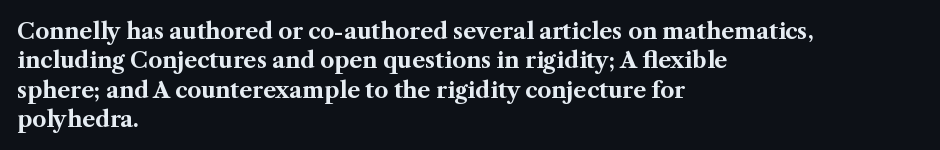
The image shows 22 px bold type, upright; set left-aligned, normal line spacing (1.33x), normal letter spacing, not underlined.
